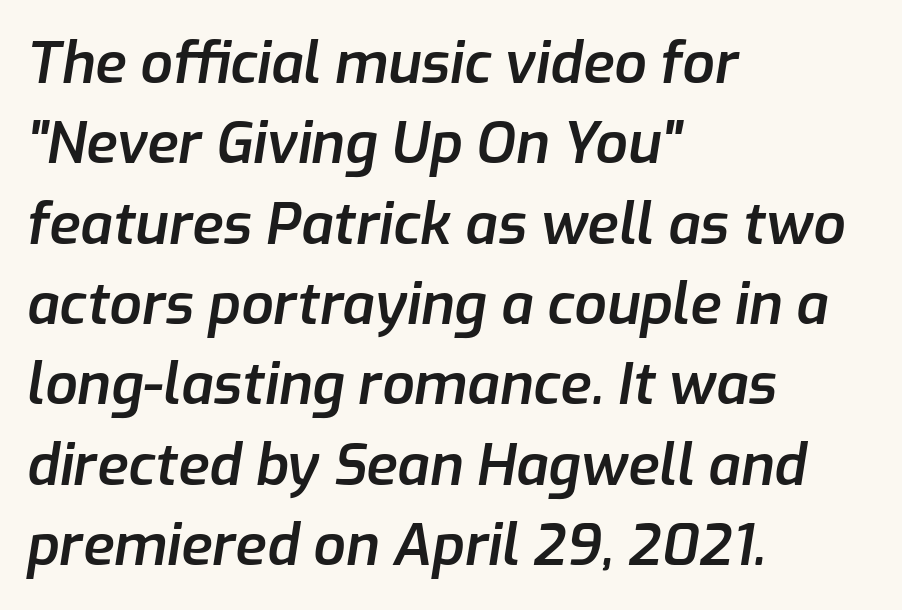
{"italic": "yes", "lean": "right", "slant_degrees": 9, "bold": "semi", "weight": "semibold", "width": "normal", "stroke_contrast": "low", "x_height": "medium", "monospaced": "no", "underline": "no", "align": "left", "line_spacing": "normal", "line_spacing_ratio": 1.41, "letter_spacing": "normal", "letter_spacing_em": 0.0, "glyph_px": 57}
